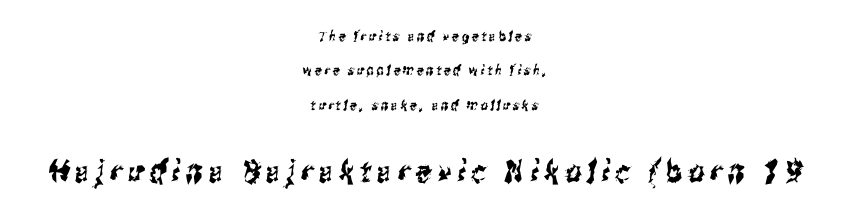
Quick note: underline off. Visually, the bottom section dominates because its glyphs are scaled up. The lines are spread far apart with generous leading. The rendering uses natural spacing where letterforms have individual widths. Typographically, this falls in the sans-serif category.
